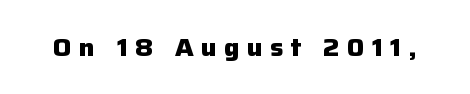
The image shows 25 px bold type, upright; set unusually wide letter spacing (+0.29 em), not underlined.
